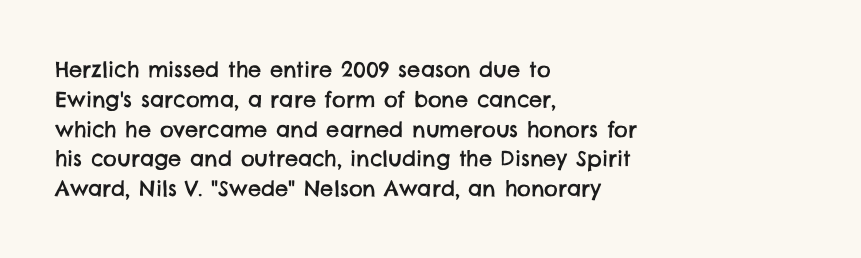
Line spacing here is normal. Default kerning and tracking; the words read as compact shapes. Which margin do the lines hug? The left one — the right edge is uneven. Check the space under the baseline: it is left empty.
